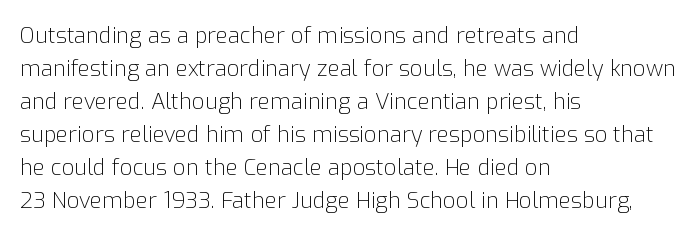
In terms of leading, this rendering sits right in the middle. Quick note: not italic, upright. Stems here are at most as thick as an everyday book face. Letter spacing: default.
